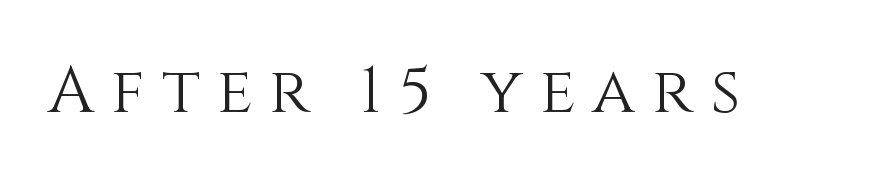
Nothing heavy about these letters — not bold at all. The gaps between neighbouring characters are conspicuously large. A typesetter would mark this as roman, not italic. Character widths vary here, with narrow letters taking less room than wide ones.
